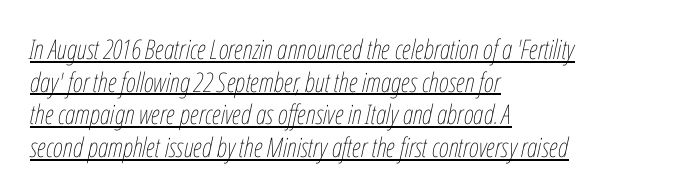
Q: Is the text bold? A: No.
Q: Is the text italic (slanted)? A: Yes, it leans right by about 12 degrees.
Q: Is the text underlined? A: Yes.
Q: How is the paragraph aligned? A: Left-aligned.
Q: Is the spacing between letters normal or unusually wide? A: Normal.
